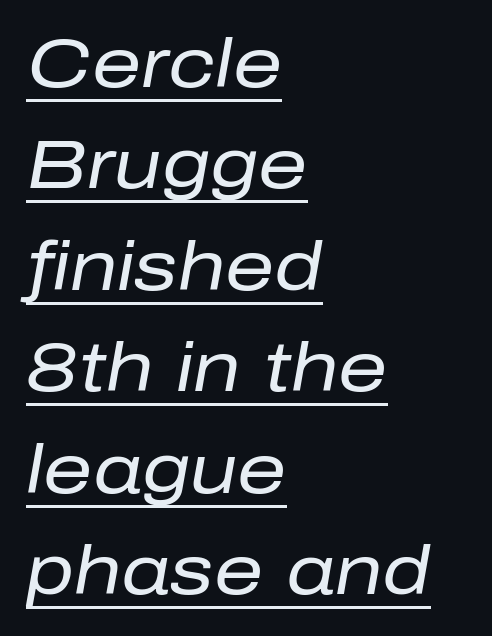
The strokes carry an ordinary text weight at most. Is the letter spacing exaggerated? No — it looks like the ordinary default. The words here are underlined. A typesetter would call this leading conventional body-copy spacing. The setting favours the left margin, as ordinary paragraphs usually do.
